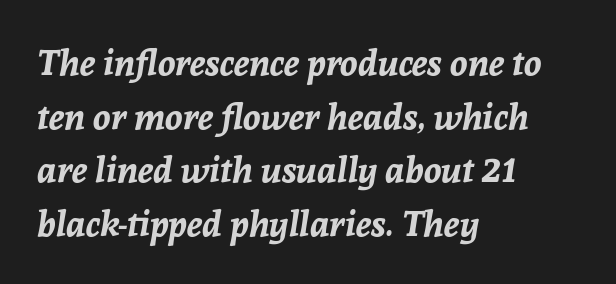
{"italic": "yes", "lean": "right", "slant_degrees": 8, "bold": "yes", "weight": "bold", "width": "normal", "stroke_contrast": "low", "x_height": "medium", "monospaced": "no", "underline": "no", "align": "left", "line_spacing": "normal", "line_spacing_ratio": 1.49, "letter_spacing": "normal", "letter_spacing_em": 0.0, "glyph_px": 36}
